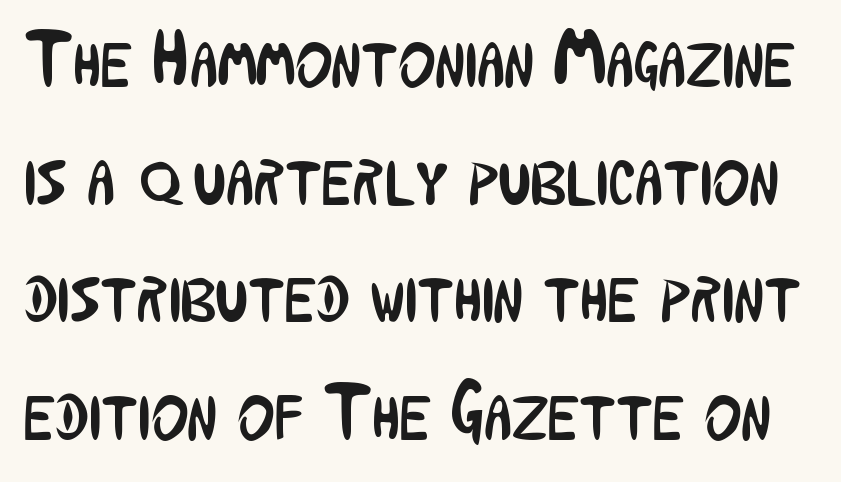
Q: Is the text bold? A: No.
Q: Is the text italic (slanted)? A: No, it is upright.
Q: Is the typeface a serif or a sans-serif typeface? A: Sans-serif.
Q: Is the text underlined? A: No.
Q: Is the spacing between letters normal or unusually wide? A: Normal.
Q: Is the spacing between lines tight, normal or loose? A: Normal.
Q: Width (condensed, normal, or wide)? A: Condensed.
Q: Stroke contrast? A: Low.
Q: x-height? A: Medium.
Q: Monospaced? A: No.
